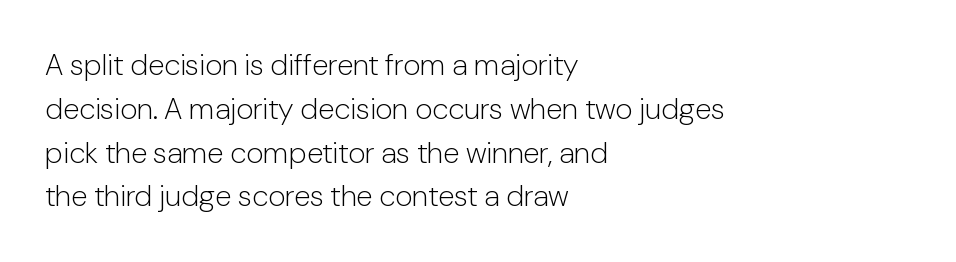
Q: Is the text bold? A: No.
Q: Is the text italic (slanted)? A: No, it is upright.
Q: Is the typeface a serif or a sans-serif typeface? A: Sans-serif.
Q: Is the text underlined? A: No.
Q: How is the paragraph aligned? A: Left-aligned.
Q: Is the spacing between letters normal or unusually wide? A: Normal.
Q: Is the spacing between lines tight, normal or loose? A: Normal.
Q: Width (condensed, normal, or wide)? A: Normal.
Q: Stroke contrast? A: Low.
Q: x-height? A: Medium.
Q: Monospaced? A: No.
